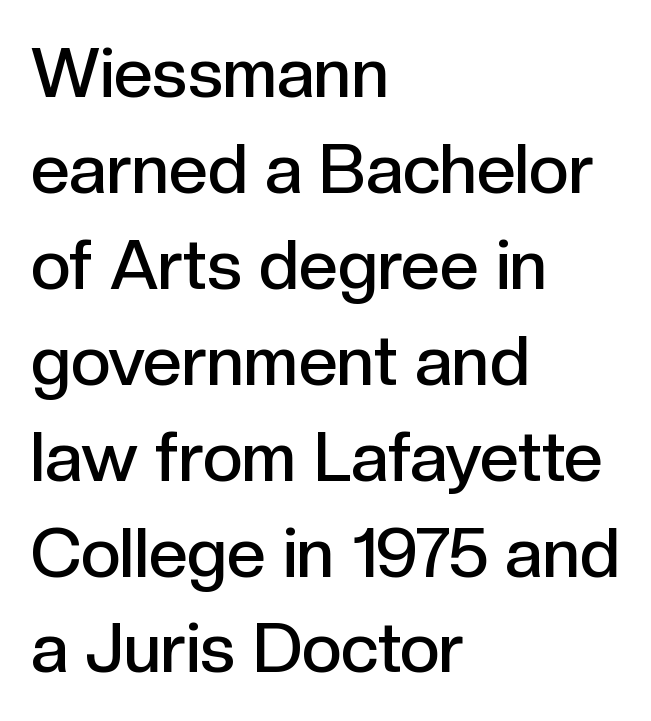
Beneath every word, the page is bare. The designer left line spacing at the default. Moderately thickened strokes mark this as semibold type. No italicization has been applied; the sample stays upright.
